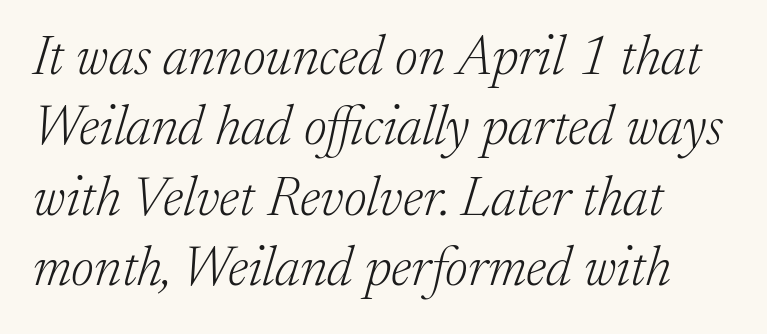
The image shows 55 px light serif type, italic (leaning right); set left-aligned, normal line spacing (1.28x), normal letter spacing, not underlined; low stroke contrast and a medium x-height.
